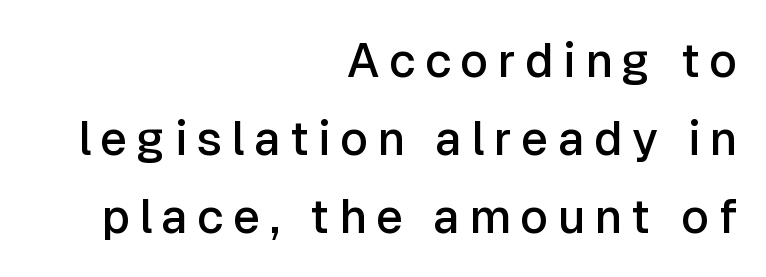
The image shows 47 px semibold sans-serif type, upright; set right-aligned, normal line spacing (1.66x), unusually wide letter spacing (+0.2 em), not underlined; low stroke contrast and a medium x-height.
